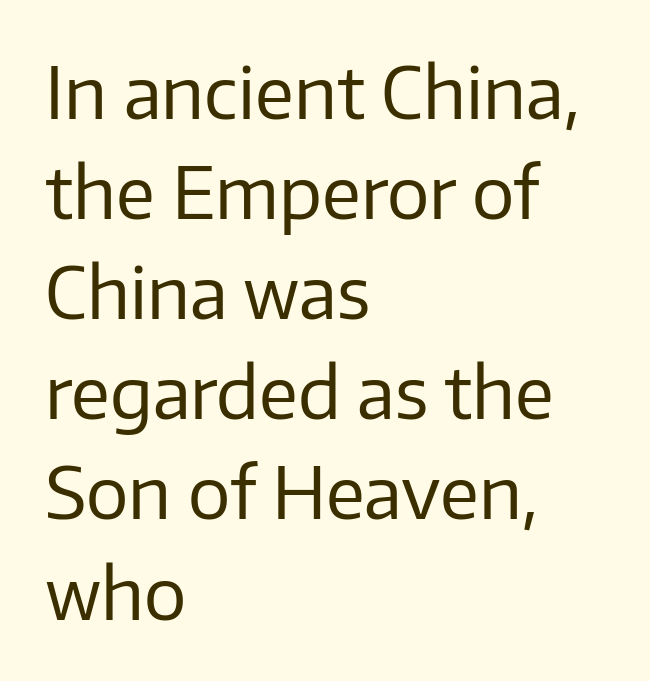
The image shows 71 px regular-weight sans-serif type, upright; set left-aligned, normal line spacing (1.41x), normal letter spacing, not underlined; low stroke contrast and a medium x-height.
